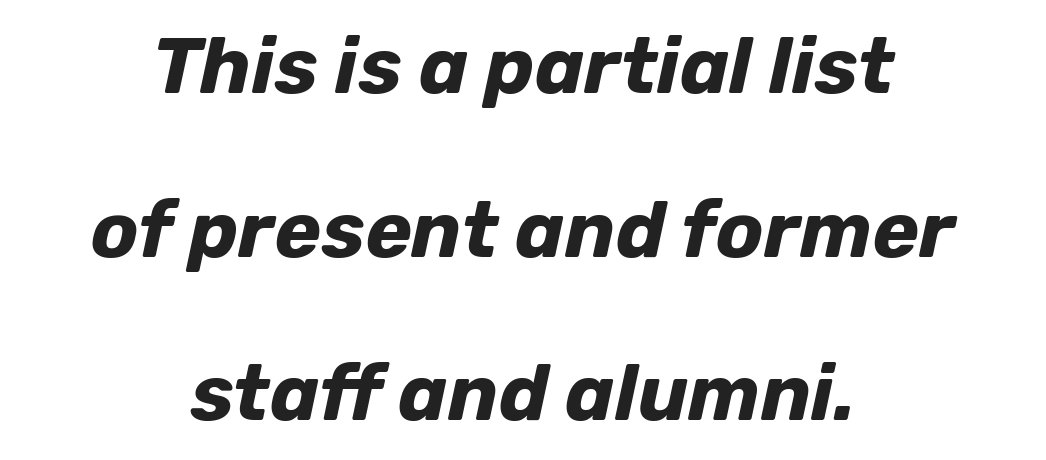
The image shows 79 px bold type, italic (leaning right); set centered, loose line spacing (2.07x), normal letter spacing, not underlined; low stroke contrast and a medium x-height.
